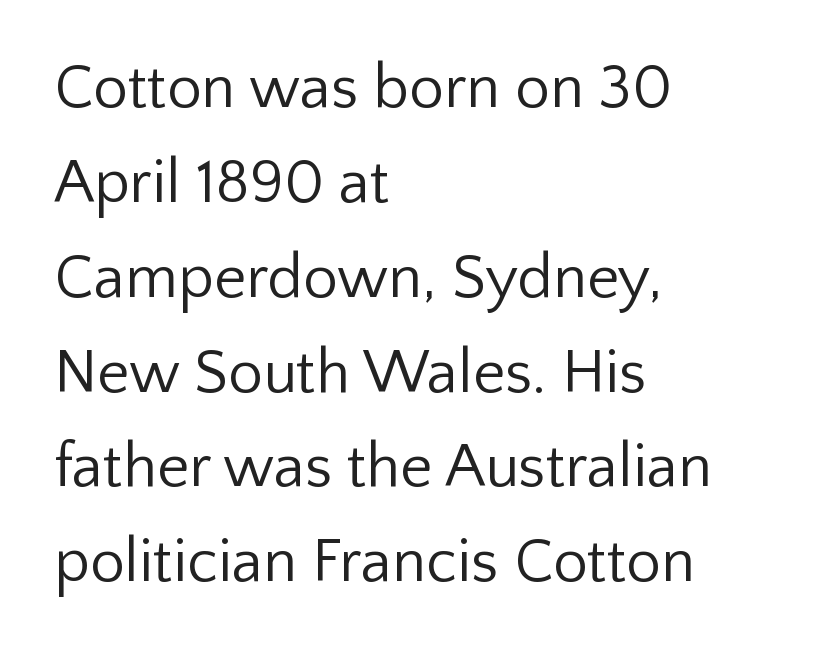
{"serif": "no", "italic": "no", "bold": "no", "weight": "regular", "width": "normal", "stroke_contrast": "low", "x_height": "medium", "monospaced": "no", "underline": "no", "align": "left", "line_spacing": "normal", "line_spacing_ratio": 1.53, "letter_spacing": "normal", "letter_spacing_em": 0.0, "glyph_px": 62}
